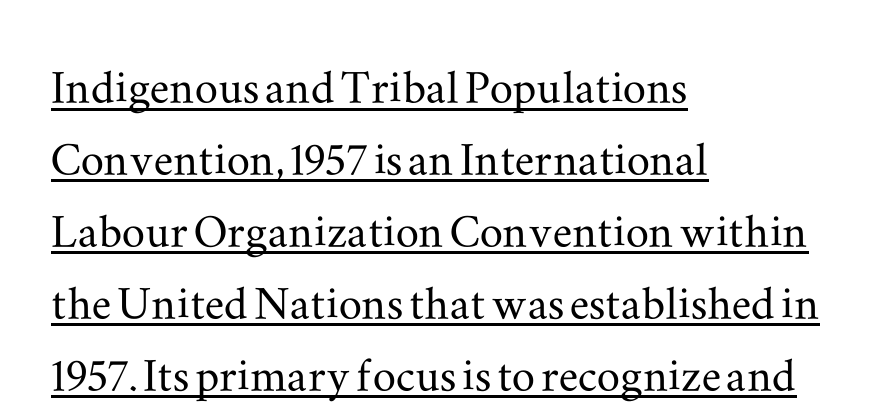
Q: Is the text italic (slanted)? A: No, it is upright.
Q: Is the typeface a serif or a sans-serif typeface? A: Serif.
Q: Is the text underlined? A: Yes.
Q: How is the paragraph aligned? A: Left-aligned.
Q: Is the spacing between letters normal or unusually wide? A: Normal.
Q: Width (condensed, normal, or wide)? A: Wide.
Q: Stroke contrast? A: Medium.
Q: x-height? A: Small.
Q: Monospaced? A: No.
